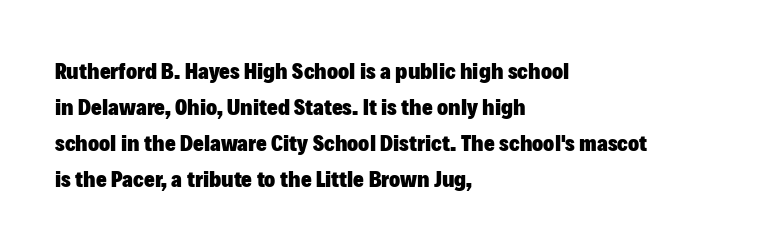
The image shows 23 px bold type, upright; set left-aligned, normal line spacing (1.57x), normal letter spacing, not underlined.
